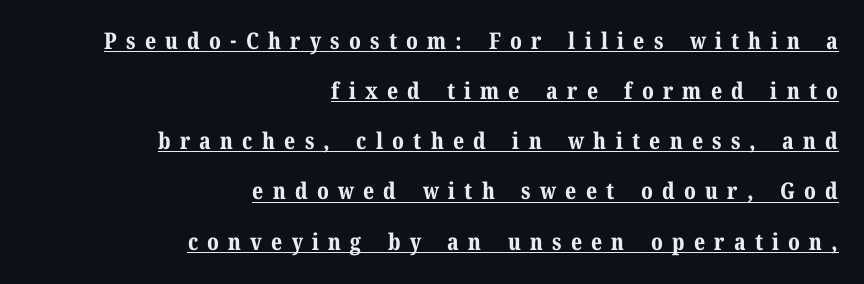
{"italic": "no", "bold": "yes", "underline": "yes", "align": "right", "line_spacing": "loose", "line_spacing_ratio": 2.18, "letter_spacing": "wide", "letter_spacing_em": 0.4, "glyph_px": 23}
